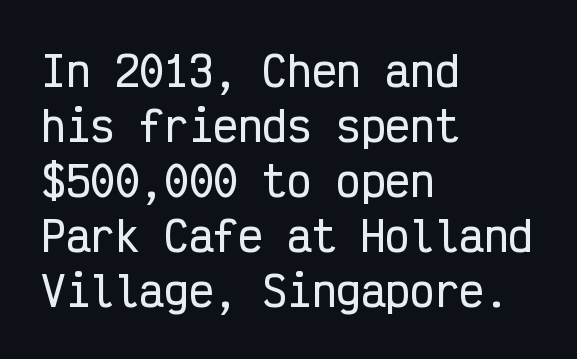
The image shows 41 px condensed sans-serif type, upright, monospaced; set left-aligned, normal line spacing (1.34x), normal letter spacing, not underlined; low stroke contrast and a medium x-height.
